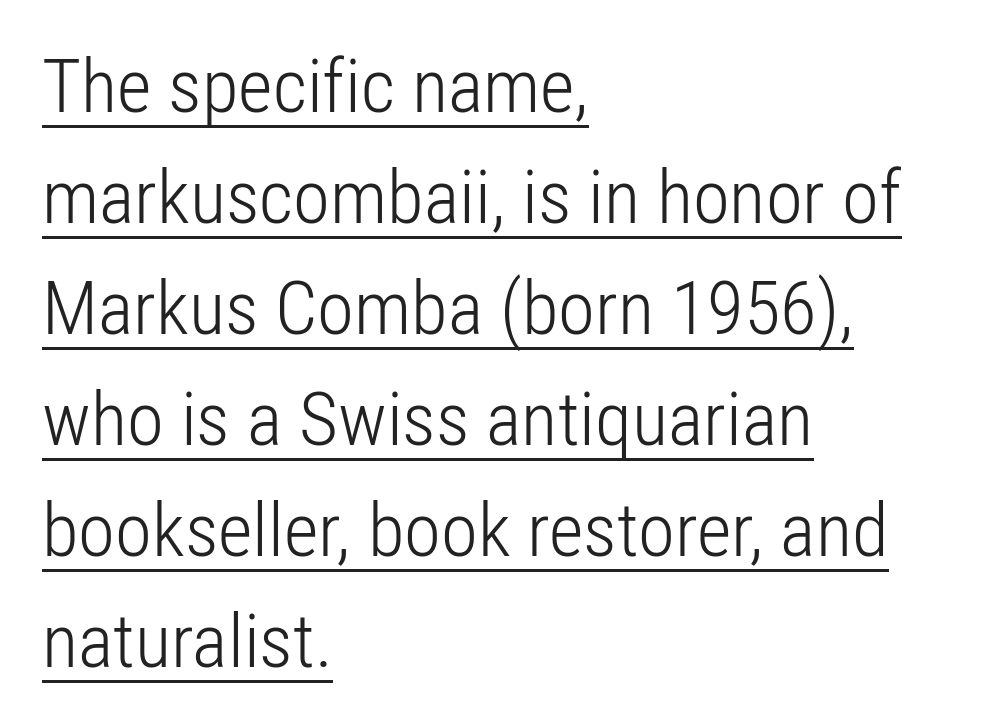
The image shows 75 px light, condensed sans-serif type, upright; set left-aligned, normal line spacing (1.48x), normal letter spacing, underlined; low stroke contrast and a medium x-height.
